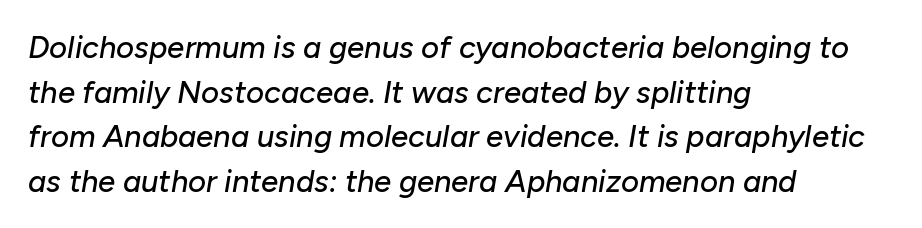
The image shows 31 px text type, italic (leaning right); set left-aligned, normal line spacing (1.44x), normal letter spacing, not underlined; low stroke contrast and a medium x-height.
